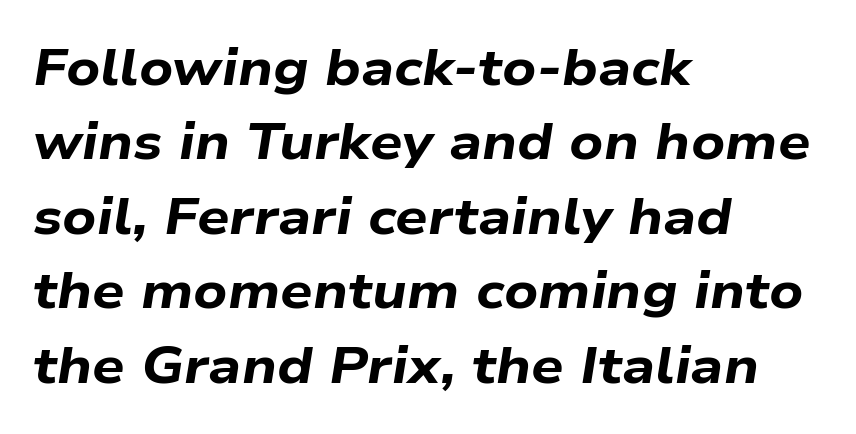
Q: Is the text bold? A: Yes.
Q: Is the text italic (slanted)? A: Yes, it leans right by about 9 degrees.
Q: Is the text underlined? A: No.
Q: How is the paragraph aligned? A: Left-aligned.
Q: Is the spacing between letters normal or unusually wide? A: Normal.
Q: Is the spacing between lines tight, normal or loose? A: Normal.
Q: Width (condensed, normal, or wide)? A: Wide.
Q: Stroke contrast? A: Low.
Q: x-height? A: Medium.
Q: Monospaced? A: No.
